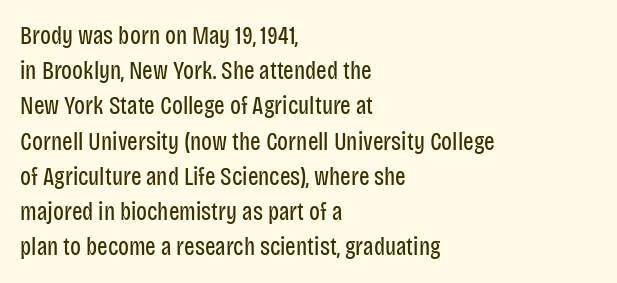
The image shows 25 px text type, upright; set left-aligned, normal line spacing (1.41x), normal letter spacing, not underlined.
